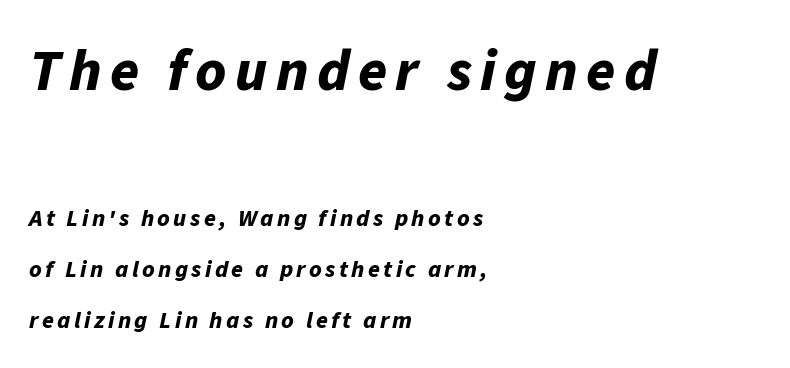
{"italic": "yes", "lean": "right", "slant_degrees": 11, "bold": "yes", "weight": "bold", "width": "normal", "stroke_contrast": "low", "x_height": "medium", "monospaced": "no", "underline": "no", "align": "left", "line_spacing": "loose", "line_spacing_ratio": 2.12, "larger_block": "first", "size_ratio": 2.46, "glyph_px": 59}
